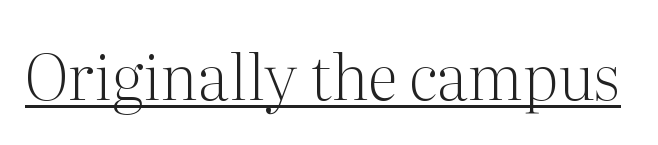
The image shows 63 px light serif type, upright; set normal letter spacing, underlined; medium stroke contrast and a medium x-height.
